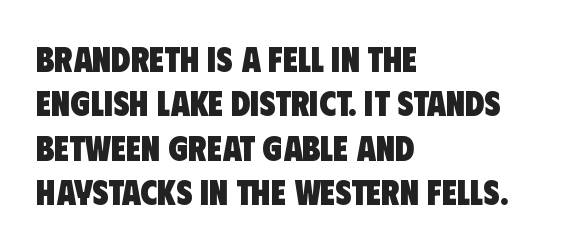
Q: Is the text bold? A: Yes.
Q: Is the typeface a serif or a sans-serif typeface? A: Sans-serif.
Q: Is the text underlined? A: No.
Q: How is the paragraph aligned? A: Left-aligned.
Q: Is the spacing between letters normal or unusually wide? A: Normal.
Q: Is the spacing between lines tight, normal or loose? A: Normal.
Q: Width (condensed, normal, or wide)? A: Condensed.
Q: Stroke contrast? A: Low.
Q: x-height? A: Large.
Q: Monospaced? A: No.
